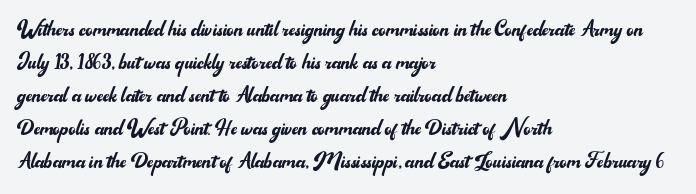
The image shows 27 px text type; set left-aligned, line spacing 1.22x, normal letter spacing, not underlined.
